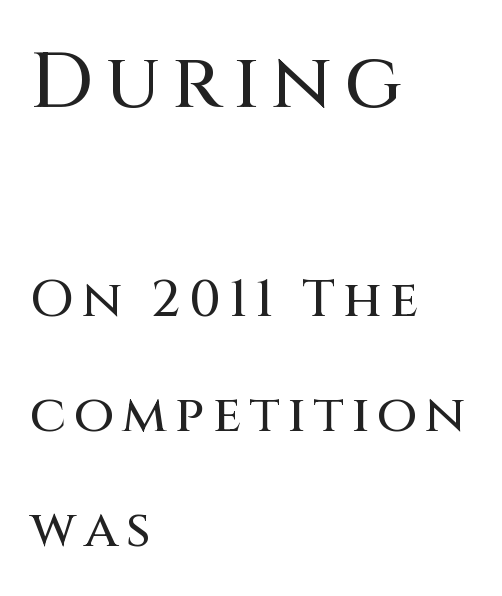
The font family rendered here belongs to the sans-serif group. Descender tails drop into unmarked territory. Do the characters align in a grid? No, the font is proportional. Vertically, the passage feels expansive, rows floating well apart. Block one is the big one; block two sits smaller underneath. The letters stand straight up with perfectly vertical stems.
